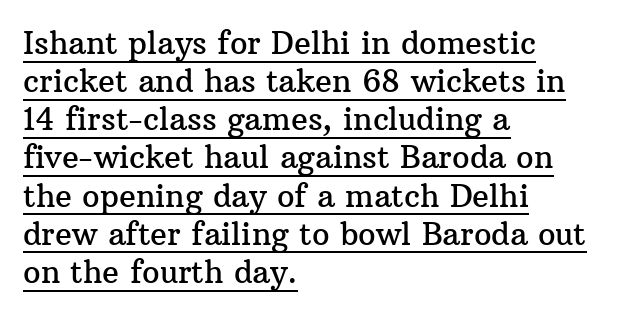
The image shows 31 px serif type, upright; set left-aligned, line spacing 1.23x, normal letter spacing, underlined; medium stroke contrast and a medium x-height.
